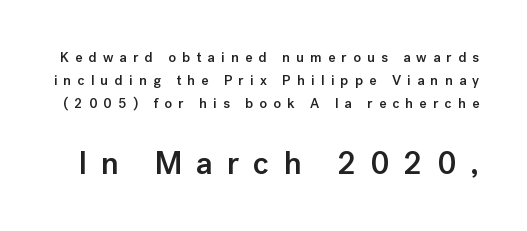
{"serif": "no", "italic": "no", "bold": "semi", "weight": "semibold", "width": "normal", "stroke_contrast": "low", "x_height": "medium", "monospaced": "no", "underline": "no", "line_spacing": "normal", "line_spacing_ratio": 1.65, "letter_spacing": "wide", "letter_spacing_em": 0.44, "larger_block": "second", "size_ratio": 2.29, "glyph_px": 32}
